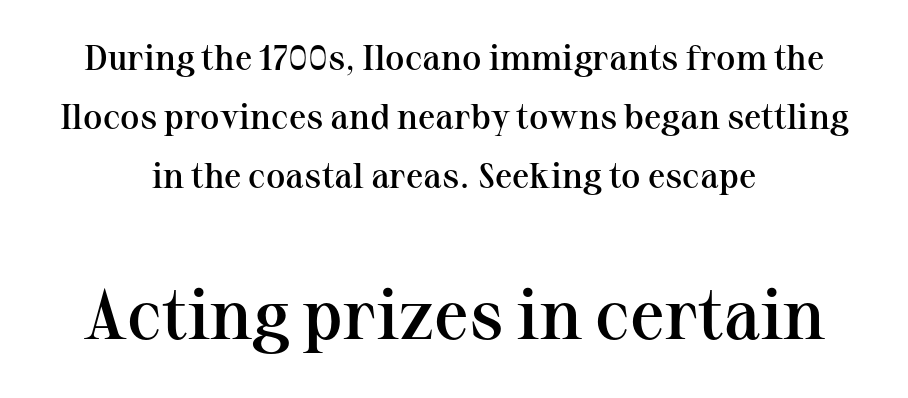
The image shows 70 px semibold serif type, upright; set centered, normal line spacing (1.69x), normal letter spacing, not underlined; the second (bottom) block is 2.0x larger; medium stroke contrast and a medium x-height.
